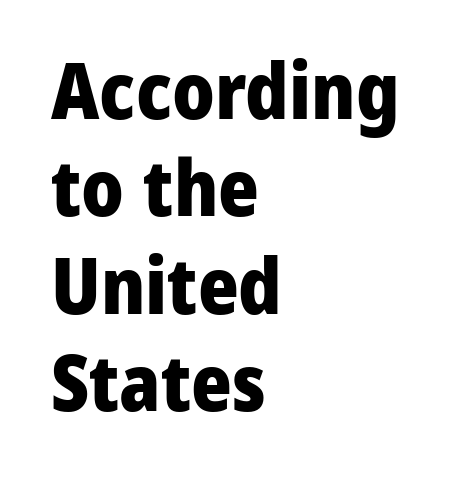
Q: Is the text bold? A: Yes.
Q: Is the text italic (slanted)? A: No, it is upright.
Q: Is the typeface a serif or a sans-serif typeface? A: Sans-serif.
Q: Is the text underlined? A: No.
Q: How is the paragraph aligned? A: Left-aligned.
Q: Is the spacing between letters normal or unusually wide? A: Normal.
Q: Is the spacing between lines tight, normal or loose? A: Normal.
Q: Width (condensed, normal, or wide)? A: Normal.
Q: Stroke contrast? A: Low.
Q: x-height? A: Medium.
Q: Monospaced? A: No.
